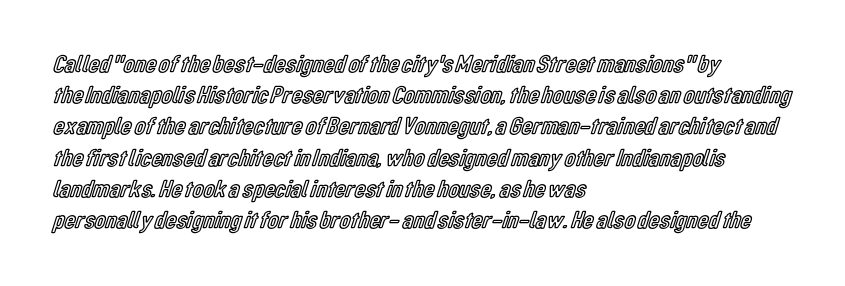
Q: Is the text italic (slanted)? A: Yes.
Q: Is the text underlined? A: No.
Q: How is the paragraph aligned? A: Left-aligned.
Q: Is the spacing between letters normal or unusually wide? A: Normal.
Q: Is the spacing between lines tight, normal or loose? A: Normal.
